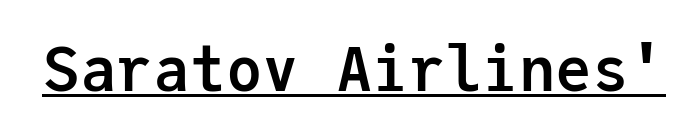
{"serif": "no", "italic": "no", "bold": "yes", "weight": "semibold", "width": "normal", "stroke_contrast": "low", "x_height": "medium", "monospaced": "yes", "underline": "yes", "letter_spacing": "normal", "letter_spacing_em": 0.0, "glyph_px": 61}
